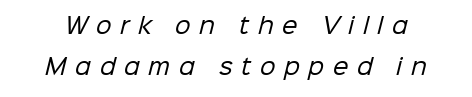
{"bold": "no", "underline": "no", "line_spacing_ratio": 1.87, "letter_spacing": "wide", "letter_spacing_em": 0.39, "glyph_px": 22}
